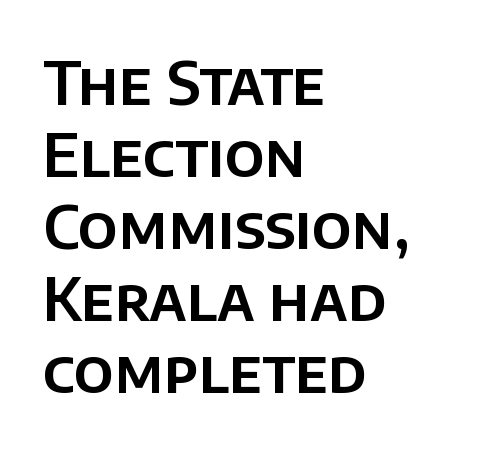
Q: Is the text italic (slanted)? A: No, it is upright.
Q: Is the typeface a serif or a sans-serif typeface? A: Sans-serif.
Q: Is the text underlined? A: No.
Q: How is the paragraph aligned? A: Left-aligned.
Q: Is the spacing between letters normal or unusually wide? A: Normal.
Q: Width (condensed, normal, or wide)? A: Normal.
Q: Stroke contrast? A: Low.
Q: x-height? A: Large.
Q: Monospaced? A: No.
